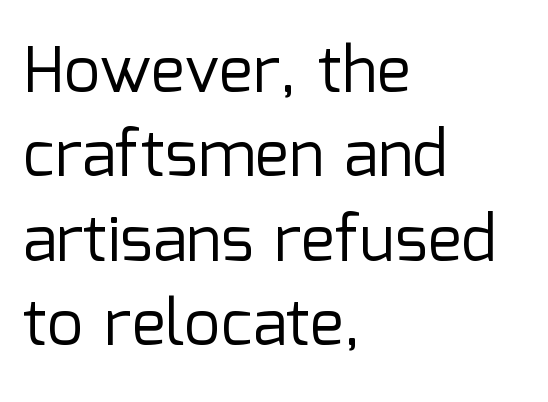
Q: Is the text bold? A: No.
Q: Is the text italic (slanted)? A: No, it is upright.
Q: Is the typeface a serif or a sans-serif typeface? A: Sans-serif.
Q: Is the text underlined? A: No.
Q: How is the paragraph aligned? A: Left-aligned.
Q: Is the spacing between letters normal or unusually wide? A: Normal.
Q: Is the spacing between lines tight, normal or loose? A: Normal.
Q: Width (condensed, normal, or wide)? A: Normal.
Q: Stroke contrast? A: Low.
Q: x-height? A: Medium.
Q: Monospaced? A: No.
